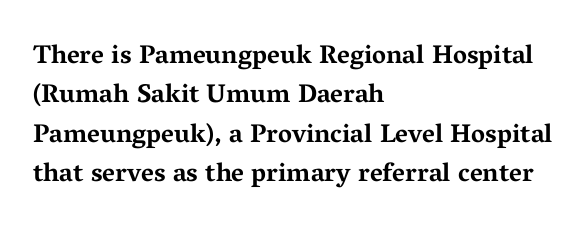
Q: Is the text bold? A: Yes.
Q: Is the text italic (slanted)? A: No, it is upright.
Q: Is the text underlined? A: No.
Q: How is the paragraph aligned? A: Left-aligned.
Q: Is the spacing between letters normal or unusually wide? A: Normal.
Q: Is the spacing between lines tight, normal or loose? A: Normal.
